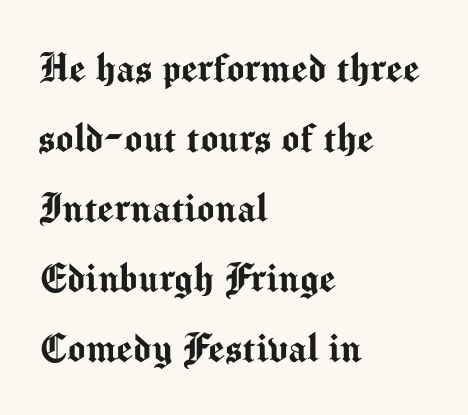
The letters stand upright; this is a roman face. The ragged edge is on the right, which tells us the setting is flush left. The face used here is rendered with its standard letterfit. Leading: standard. The characters display no serif detailing; their extremities are plain.
